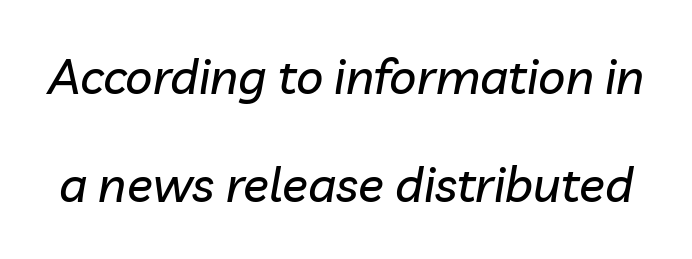
{"italic": "yes", "lean": "right", "slant_degrees": 10, "width": "normal", "stroke_contrast": "low", "x_height": "medium", "monospaced": "no", "underline": "no", "line_spacing": "loose", "line_spacing_ratio": 2.24, "letter_spacing": "normal", "letter_spacing_em": 0.0, "glyph_px": 48}
